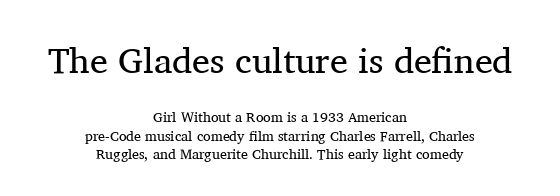
The image shows 36 px regular-weight serif type, upright; set centered, normal line spacing (1.32x), normal letter spacing, not underlined; the first (top) block is 2.57x larger; medium stroke contrast and a medium x-height.
